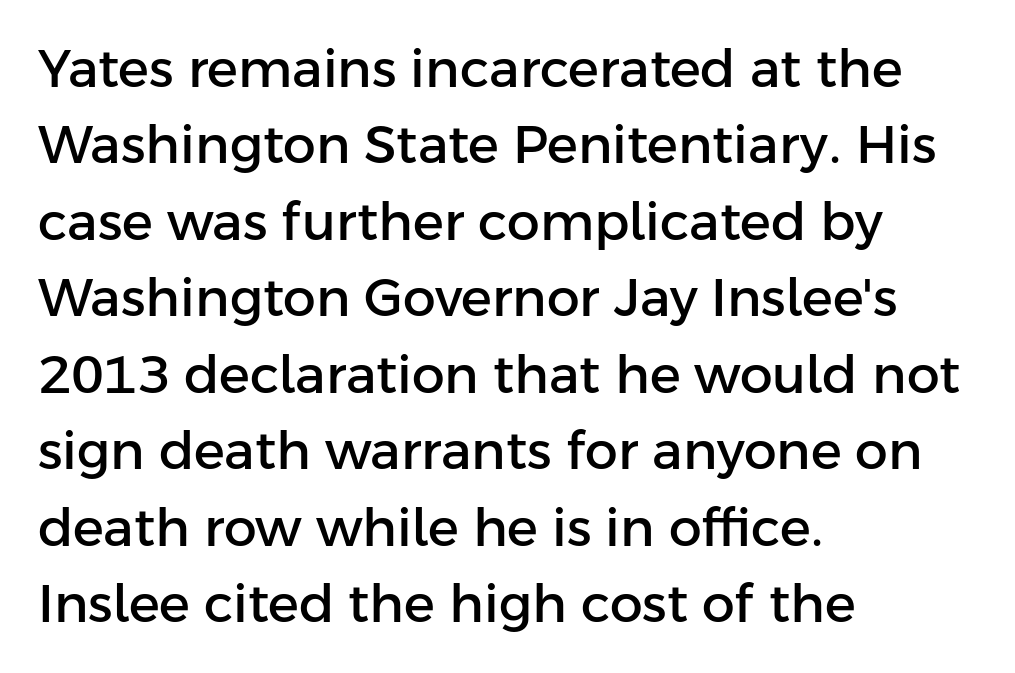
The image shows 52 px sans-serif type, upright; set left-aligned, normal line spacing (1.47x), normal letter spacing, not underlined; low stroke contrast and a medium x-height.
